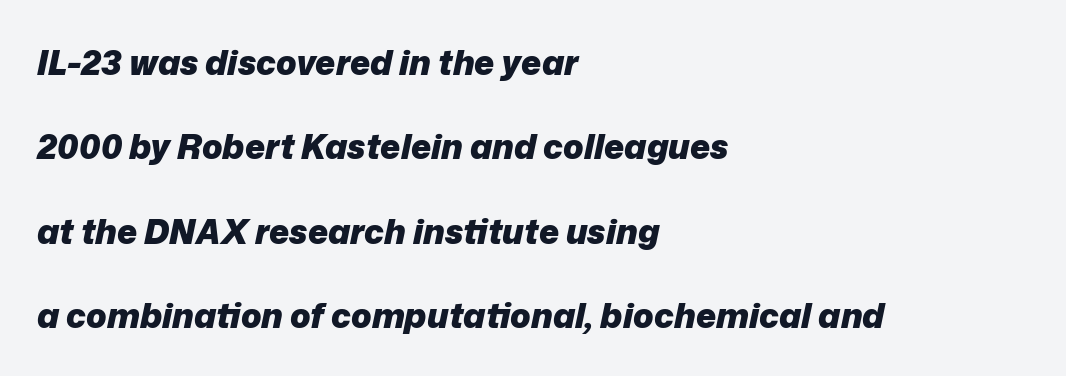
The image shows 34 px heavy type, italic (leaning right); set left-aligned, loose line spacing (2.48x), normal letter spacing, not underlined; low stroke contrast and a medium x-height.
